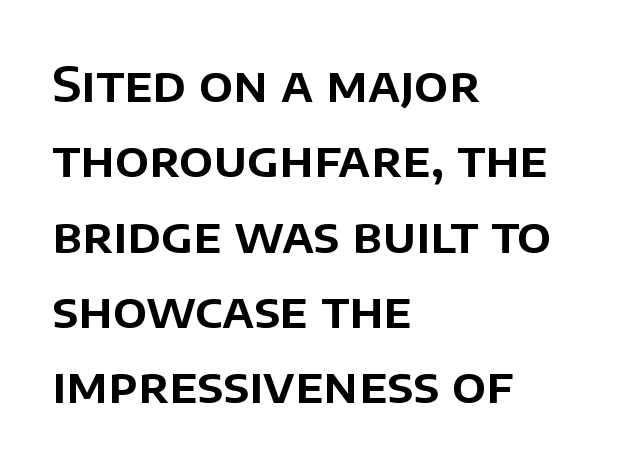
The image shows 48 px sans-serif type, upright; set left-aligned, normal line spacing (1.57x), normal letter spacing, not underlined; low stroke contrast and a large x-height.
